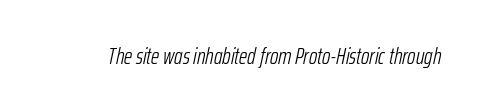
Q: Is the text bold? A: No.
Q: Is the text italic (slanted)? A: Yes, it leans right by about 12 degrees.
Q: Is the text underlined? A: No.
Q: Is the spacing between letters normal or unusually wide? A: Normal.
